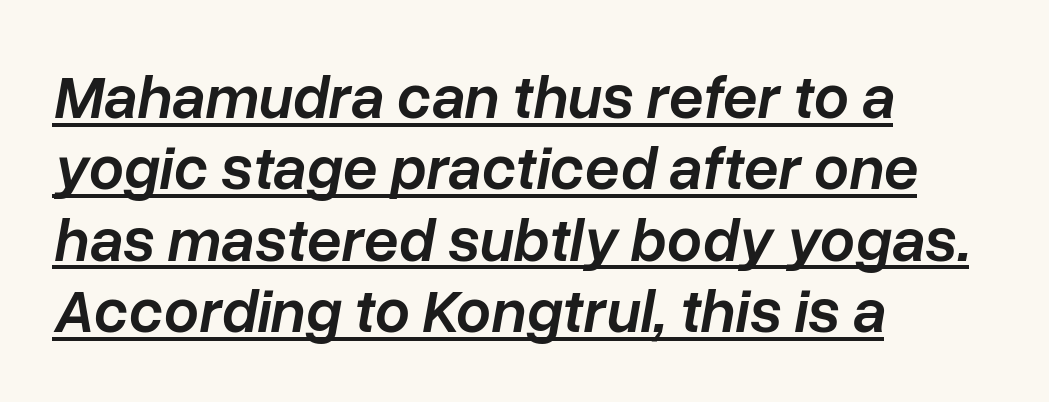
The sample's only ornament is a line tracing under the words. These lines keep a tight, regular rhythm from letter to letter. This block would grow much taller if given ordinary leading; it's compressed now. The lines are quadded left. On the weight axis this lands at semibold, roughly 600.
